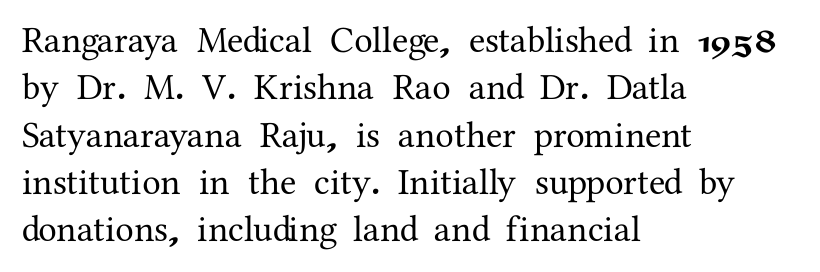
{"serif": "yes", "italic": "no", "width": "normal", "stroke_contrast": "medium", "x_height": "medium", "monospaced": "no", "underline": "no", "align": "left", "line_spacing": "normal", "line_spacing_ratio": 1.28, "letter_spacing": "normal", "letter_spacing_em": 0.0, "glyph_px": 37}
